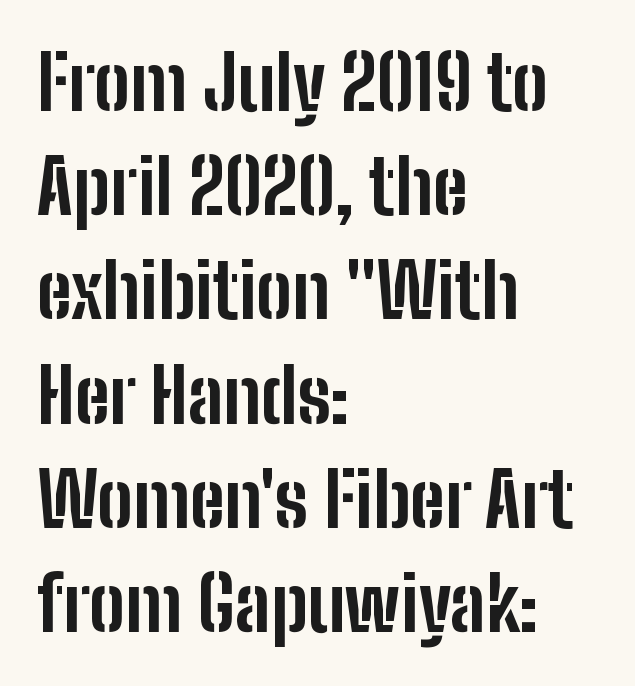
Short note: letters normally spaced. The typography opts for an upright posture over an oblique one. Descenders hang freely into open space. The letters are bold, with thick, heavy strokes.
